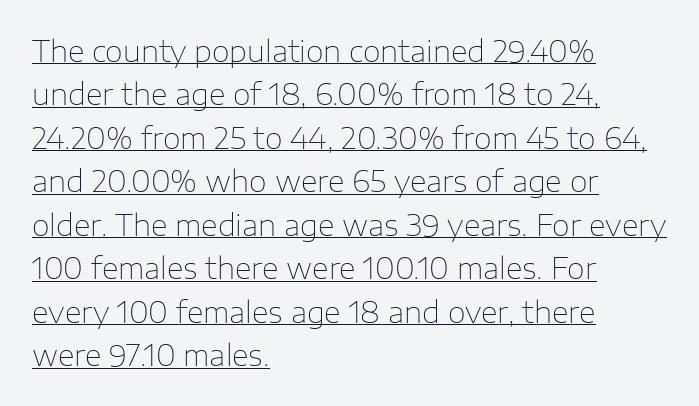
Q: Is the text bold? A: No.
Q: Is the text italic (slanted)? A: No, it is upright.
Q: Is the typeface a serif or a sans-serif typeface? A: Sans-serif.
Q: Is the text underlined? A: Yes.
Q: How is the paragraph aligned? A: Left-aligned.
Q: Is the spacing between letters normal or unusually wide? A: Normal.
Q: Is the spacing between lines tight, normal or loose? A: Normal.
Q: Width (condensed, normal, or wide)? A: Normal.
Q: Stroke contrast? A: Low.
Q: x-height? A: Medium.
Q: Monospaced? A: No.
